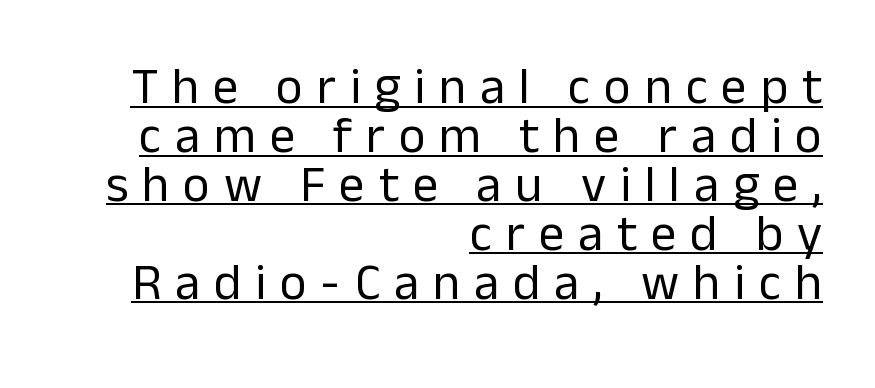
The image shows 51 px regular-weight sans-serif type, upright; set right-aligned, tight line spacing (0.96x), unusually wide letter spacing (+0.27 em), underlined; low stroke contrast and a medium x-height.
